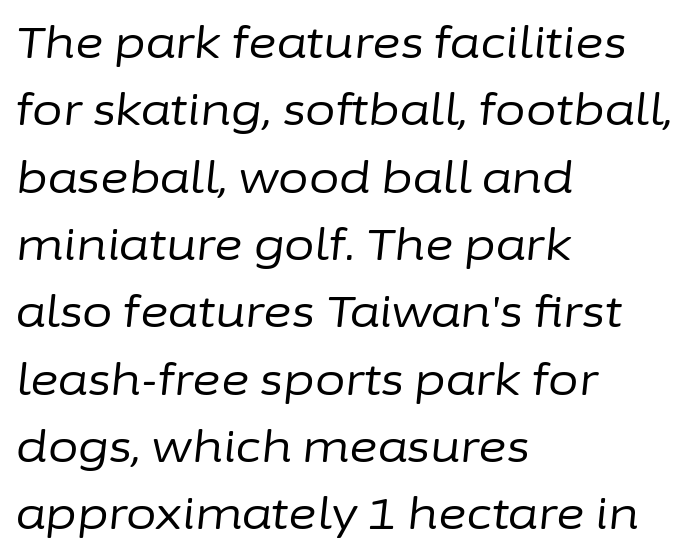
Q: Is the text bold? A: No.
Q: Is the text italic (slanted)? A: Yes, it leans right by about 6 degrees.
Q: Is the text underlined? A: No.
Q: How is the paragraph aligned? A: Left-aligned.
Q: Is the spacing between letters normal or unusually wide? A: Normal.
Q: Is the spacing between lines tight, normal or loose? A: Normal.
Q: Width (condensed, normal, or wide)? A: Normal.
Q: Stroke contrast? A: Low.
Q: x-height? A: Medium.
Q: Monospaced? A: No.
